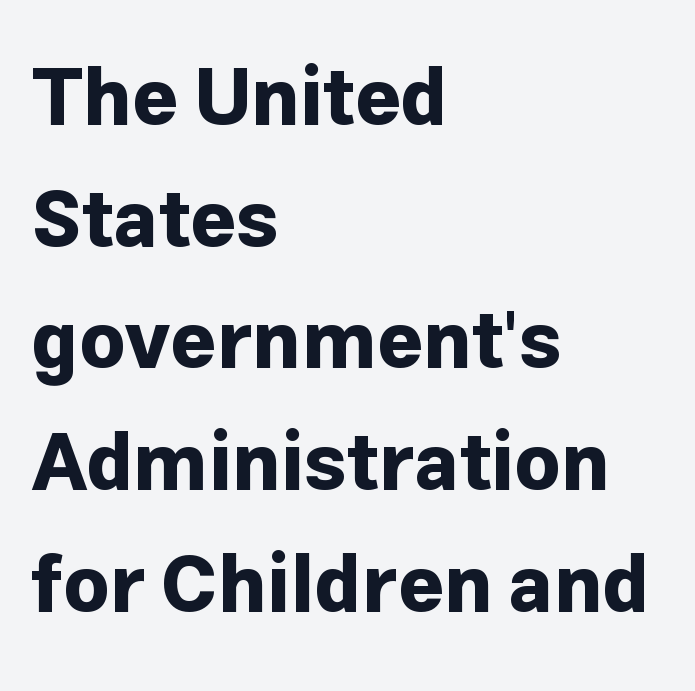
The image shows 79 px bold sans-serif type, upright; set left-aligned, normal line spacing (1.54x), normal letter spacing, not underlined; low stroke contrast and a medium x-height.
